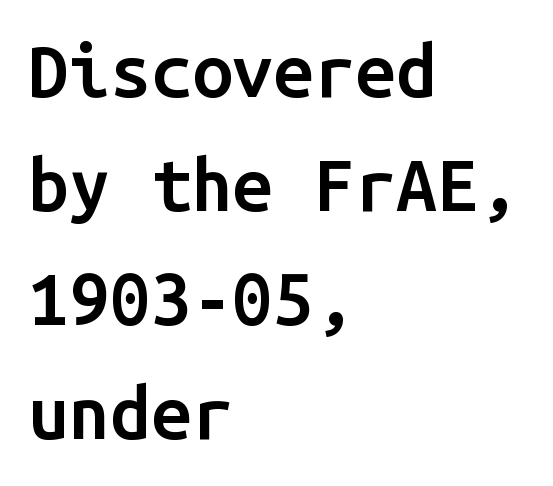
Q: Is the text bold? A: Semi-bold.
Q: Is the text italic (slanted)? A: No, it is upright.
Q: Is the typeface a serif or a sans-serif typeface? A: Sans-serif.
Q: Is the text underlined? A: No.
Q: How is the paragraph aligned? A: Left-aligned.
Q: Is the spacing between letters normal or unusually wide? A: Normal.
Q: Is the spacing between lines tight, normal or loose? A: Normal.
Q: Width (condensed, normal, or wide)? A: Normal.
Q: Stroke contrast? A: Low.
Q: x-height? A: Medium.
Q: Monospaced? A: Yes.
